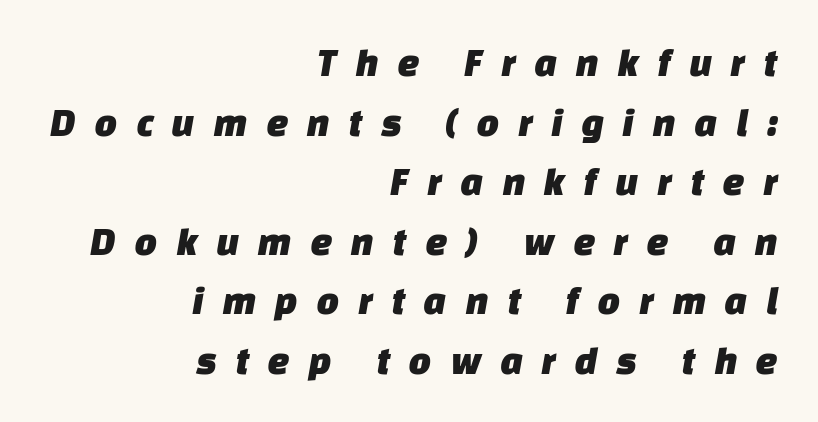
The image shows 40 px sans-serif type; set right-aligned, normal line spacing (1.49x), unusually wide letter spacing (+0.45 em), not underlined; low stroke contrast and a large x-height.
